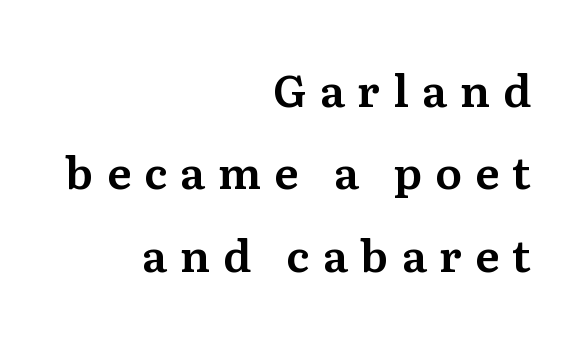
The tracking reads as deliberately expanded to a designer's eye. Posture: upright roman. Examine the stroke ends and you'll spot serifs. The baseline area is clear. These lines are set flush right with a ragged left edge.
